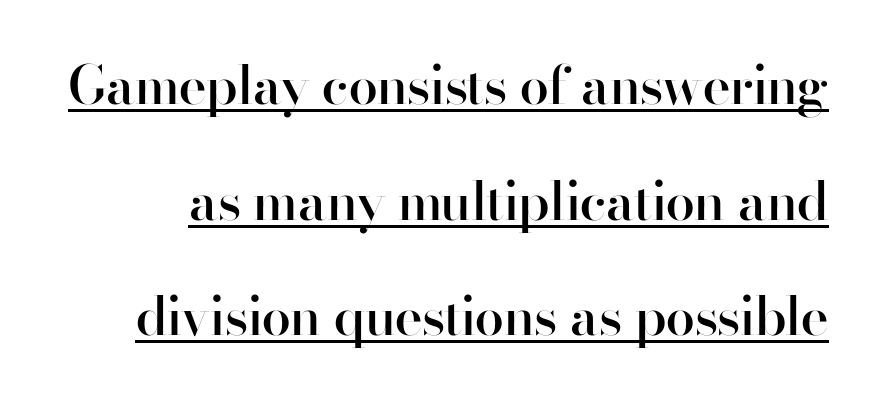
Moderately thickened strokes mark this as semibold type. These lines keep a tight, regular rhythm from letter to letter. The rendering uses the underline text-decoration. Interline gaps are noticeably wide in this sample.
